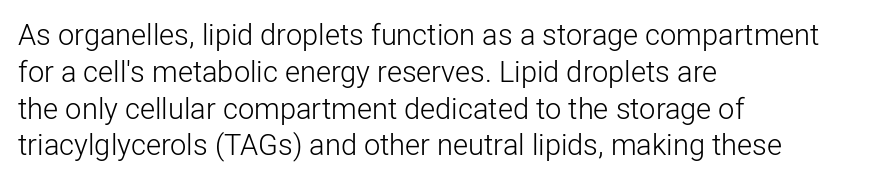
{"serif": "no", "italic": "no", "bold": "no", "weight": "light", "width": "normal", "stroke_contrast": "low", "x_height": "medium", "monospaced": "no", "underline": "no", "align": "left", "line_spacing": "normal", "line_spacing_ratio": 1.27, "letter_spacing": "normal", "letter_spacing_em": 0.0, "glyph_px": 29}
